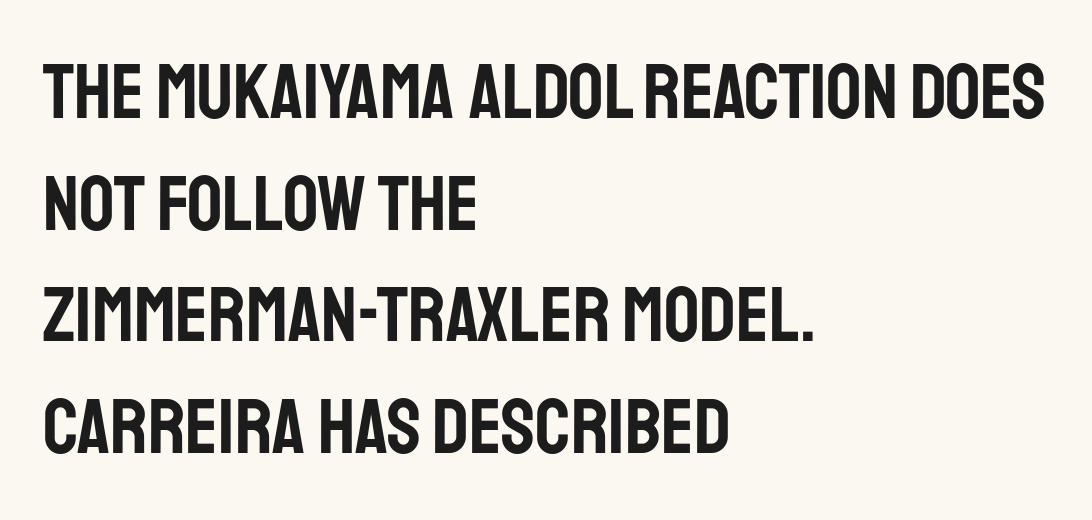
The image shows 78 px condensed sans-serif type, upright; set left-aligned, normal line spacing (1.43x), normal letter spacing, not underlined; low stroke contrast and a large x-height.
